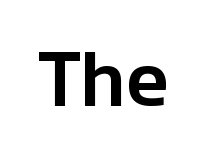
The image shows 78 px bold sans-serif type, upright; set normal letter spacing, not underlined; low stroke contrast and a medium x-height.
